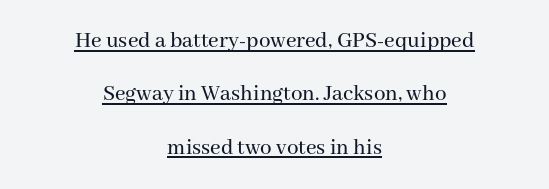
Quick note: underline on. Vertically, the passage feels expansive, rows floating well apart. Is the letter spacing exaggerated? No — it looks like the ordinary default. Posture: vertical. The typesetter chose a symmetrical, centered arrangement here.
